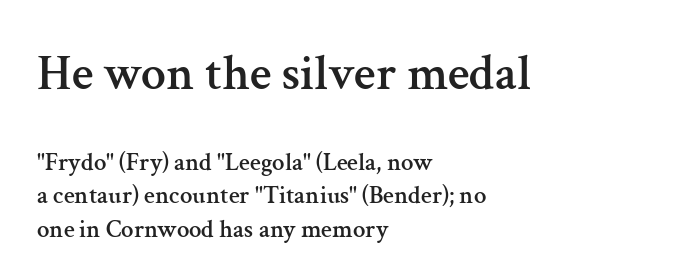
Glyph-to-glyph distance matches everyday printed text. The passage shown is typed in a proportional face where columns would drift. Observe the serifs anchoring each vertical stroke in this sample. Nope, not italic — everything's standing straight.
